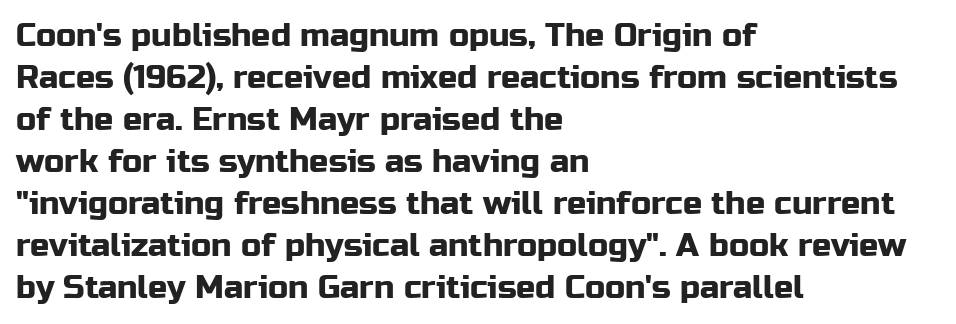
{"serif": "no", "italic": "no", "width": "normal", "stroke_contrast": "low", "x_height": "medium", "monospaced": "no", "underline": "no", "align": "left", "line_spacing": "normal", "line_spacing_ratio": 1.31, "letter_spacing": "normal", "letter_spacing_em": 0.0, "glyph_px": 32}
